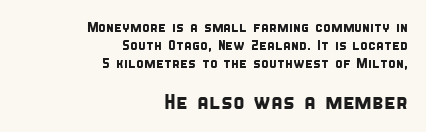
{"underline": "no", "align": "right", "line_spacing": "normal", "line_spacing_ratio": 1.28, "letter_spacing": "normal", "letter_spacing_em": 0.0, "larger_block": "second", "size_ratio": 1.5, "glyph_px": 21}
